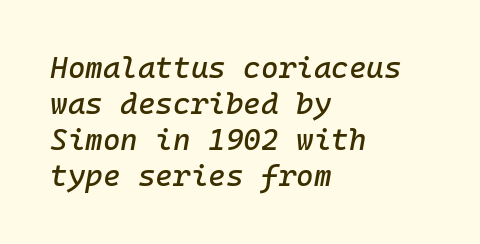
{"italic": "yes", "lean": "right", "slant_degrees": 10, "width": "normal", "stroke_contrast": "low", "x_height": "medium", "monospaced": "yes", "underline": "no", "align": "left", "line_spacing_ratio": 1.2, "letter_spacing": "normal", "letter_spacing_em": 0.0, "glyph_px": 30}
